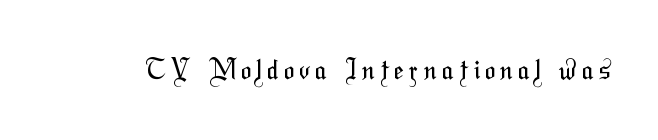
The image shows 27 px text type; set unusually wide letter spacing (+0.21 em), not underlined.
